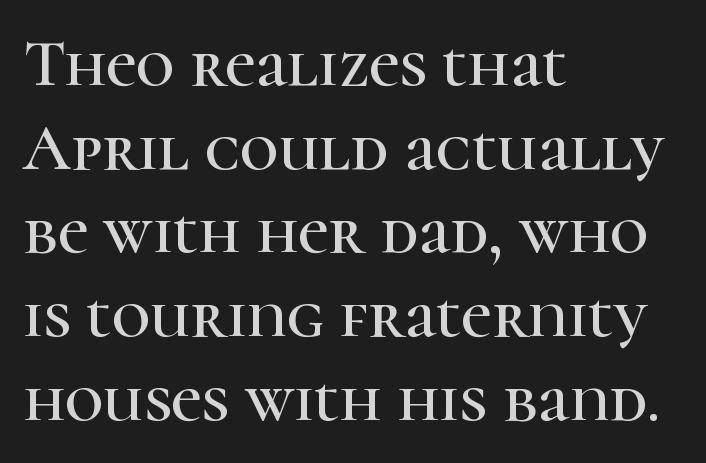
{"serif": "yes", "italic": "no", "width": "normal", "stroke_contrast": "high", "x_height": "medium", "monospaced": "no", "underline": "no", "align": "left", "line_spacing": "normal", "line_spacing_ratio": 1.25, "letter_spacing": "normal", "letter_spacing_em": 0.0, "glyph_px": 67}
